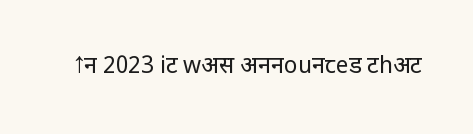
The type is set solid horizontally, with unmodified tracking. Words float on clear page, feet unadorned. A quiet, ordinary-to-light weight characterises the typeface. The type sits square on the baseline with zero lean.
